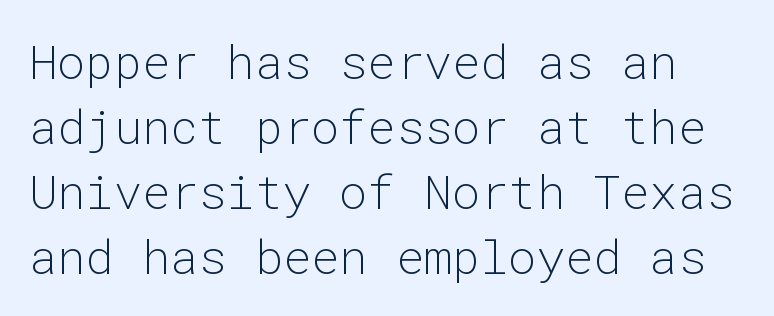
This rendering features lettering with no underline. Italic? Not at all — the glyphs are vertical. Weight: not bold — regular or lighter. Evenly set lines give the paragraph a standard silhouette.
